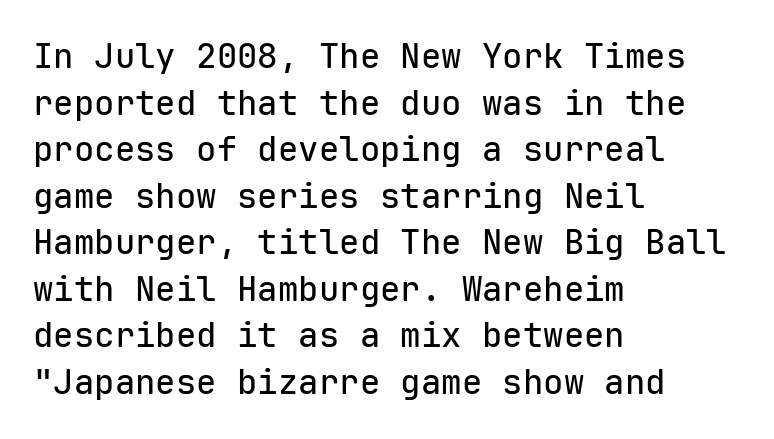
Leading matches the norm, producing a regular column. Where is the straight margin? On the left. Spacing between characters is what you'd get straight out of the box. Is this a fixed-width face? Yes — each glyph sits in an identical cell. Descenders hang freely into open space. The glyphs in this specimen are sans serif.
